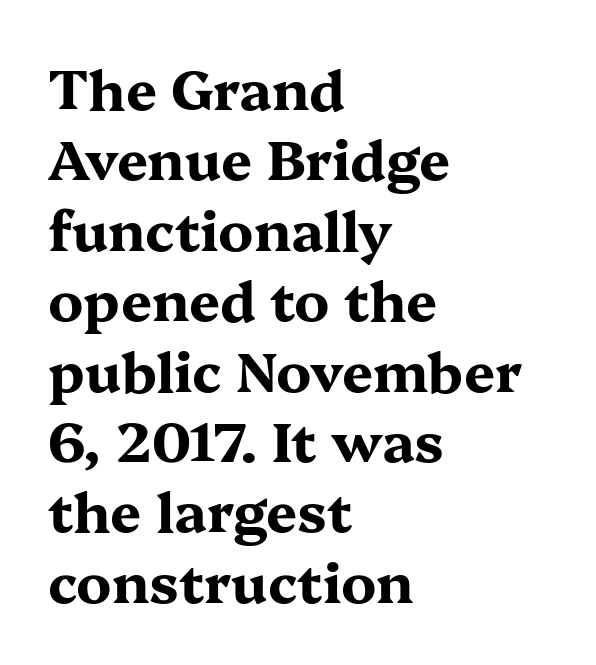
{"serif": "yes", "italic": "no", "bold": "yes", "weight": "bold", "width": "wide", "stroke_contrast": "medium", "x_height": "medium", "monospaced": "no", "underline": "no", "align": "left", "line_spacing": "normal", "line_spacing_ratio": 1.28, "letter_spacing": "normal", "letter_spacing_em": 0.0, "glyph_px": 55}
